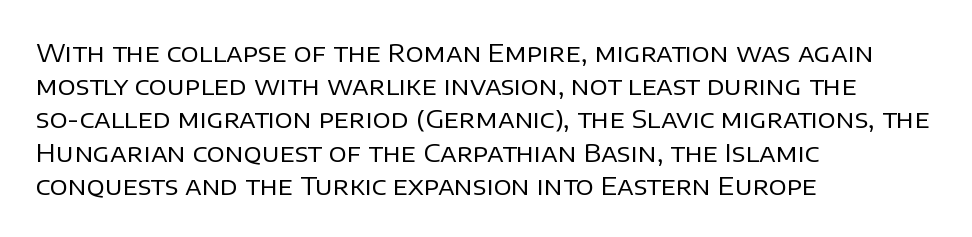
Q: Is the text bold? A: No.
Q: Is the text italic (slanted)? A: No, it is upright.
Q: Is the text underlined? A: No.
Q: How is the paragraph aligned? A: Left-aligned.
Q: Is the spacing between letters normal or unusually wide? A: Normal.
Q: Is the spacing between lines tight, normal or loose? A: Normal.
